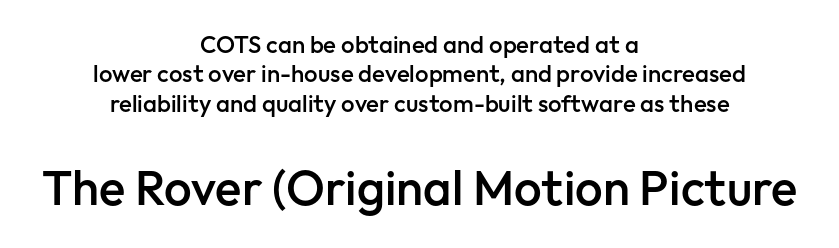
The image shows 49 px semibold sans-serif type, upright; set centered, line spacing 1.22x, normal letter spacing, not underlined; the second (bottom) block is 2.04x larger; low stroke contrast and a medium x-height.
